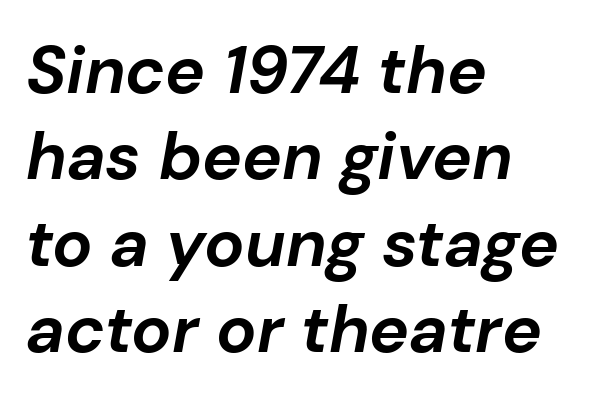
The letterforms sit shoulder to shoulder at normal distance. The font's italic variant was chosen for this text. Caption: bold face, heavy strokes. Notice how the passage keeps a crisp vertical edge on the left only. Check under the words: just untouched page. The rendering uses natural spacing where letterforms have individual widths.
